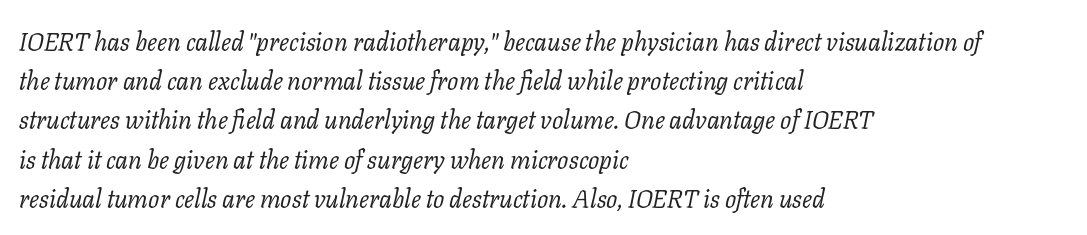
The image shows 25 px text type, italic (leaning right); set left-aligned, normal line spacing (1.57x), normal letter spacing, not underlined.
